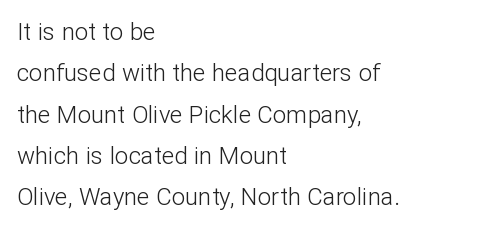
Here the glyphs are tracked normally, forming tight word shapes. The foot of each line stays bare and open. Weight: not bold — regular or lighter. The rag falls on the right side of this text block. Upright lettering throughout.
